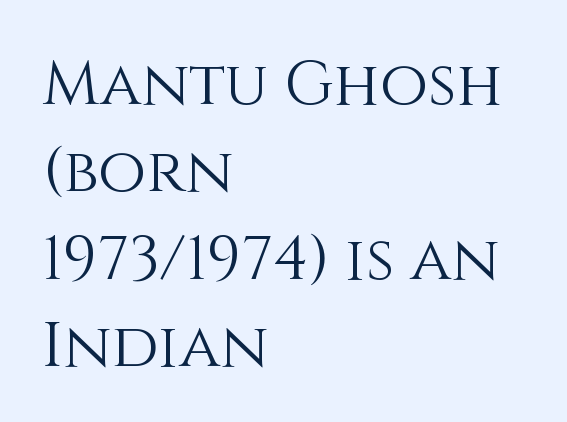
Q: Is the text bold? A: No.
Q: Is the text italic (slanted)? A: No, it is upright.
Q: Is the text underlined? A: No.
Q: How is the paragraph aligned? A: Left-aligned.
Q: Is the spacing between letters normal or unusually wide? A: Normal.
Q: Is the spacing between lines tight, normal or loose? A: Normal.
Q: Width (condensed, normal, or wide)? A: Normal.
Q: Stroke contrast? A: Medium.
Q: x-height? A: Large.
Q: Monospaced? A: No.
